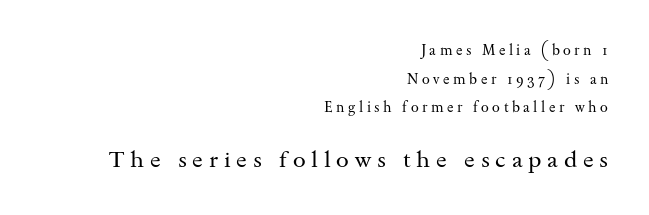
Descender tails drop into unmarked territory. Italic: no, the glyphs are upright roman. Ink coverage per letter is moderate at most. Two sizes are in play, and the larger belongs to the second block.
